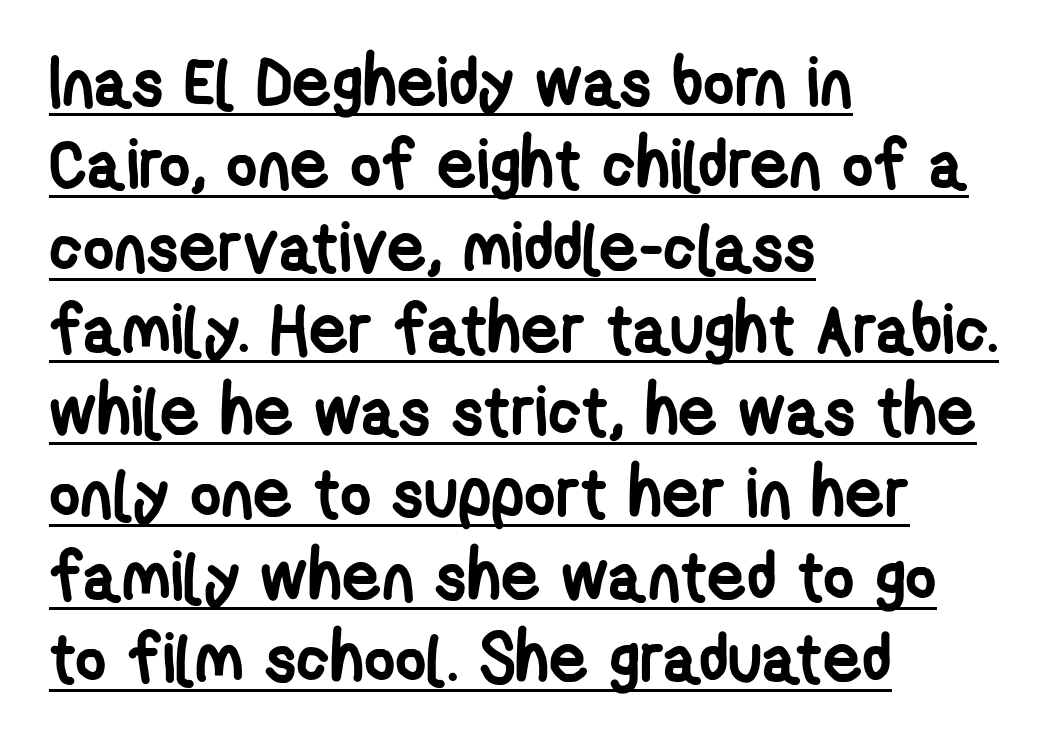
Q: Is the text bold? A: Yes.
Q: Is the typeface a serif or a sans-serif typeface? A: Sans-serif.
Q: Is the text underlined? A: Yes.
Q: How is the paragraph aligned? A: Left-aligned.
Q: Is the spacing between letters normal or unusually wide? A: Normal.
Q: Width (condensed, normal, or wide)? A: Condensed.
Q: Stroke contrast? A: Low.
Q: x-height? A: Medium.
Q: Monospaced? A: No.
